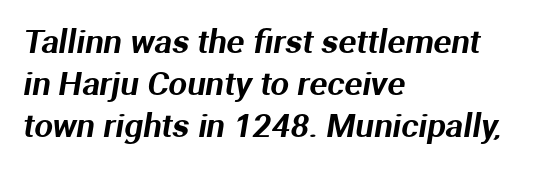
Q: Is the typeface a serif or a sans-serif typeface? A: Sans-serif.
Q: Is the text underlined? A: No.
Q: How is the paragraph aligned? A: Left-aligned.
Q: Is the spacing between letters normal or unusually wide? A: Normal.
Q: Is the spacing between lines tight, normal or loose? A: Normal.
Q: Width (condensed, normal, or wide)? A: Normal.
Q: Stroke contrast? A: Medium.
Q: x-height? A: Medium.
Q: Monospaced? A: No.
